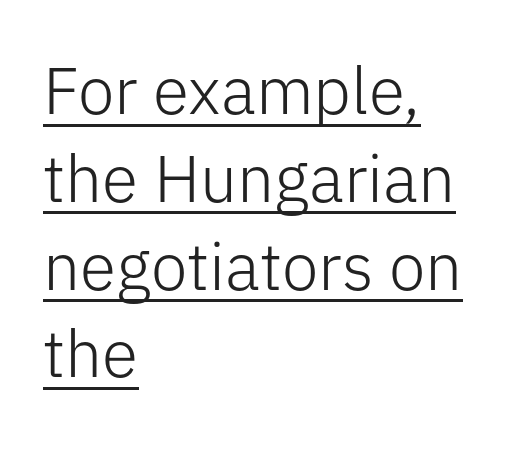
The image shows 66 px light sans-serif type, upright; set left-aligned, normal line spacing (1.33x), normal letter spacing, underlined; low stroke contrast and a medium x-height.
